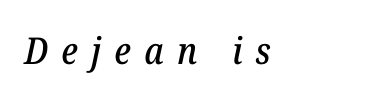
The image shows 37 px serif type, italic (leaning right); set unusually wide letter spacing (+0.36 em), not underlined; low stroke contrast and a medium x-height.
